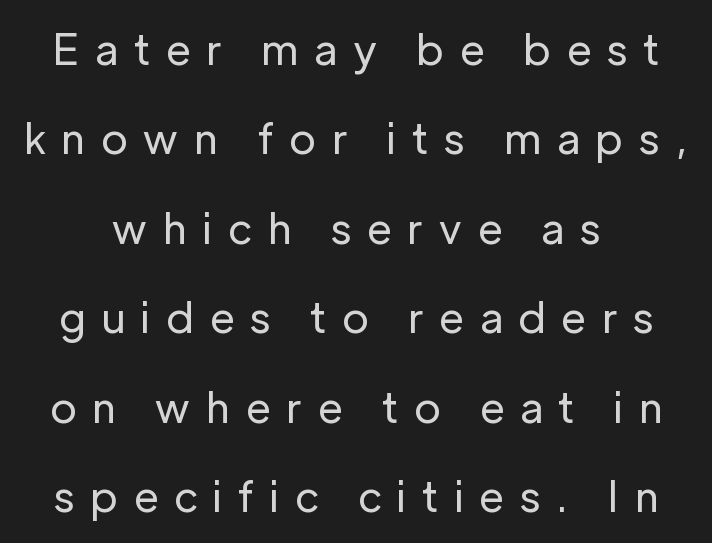
The image shows 42 px regular-weight sans-serif type, upright; set loose line spacing (2.13x), unusually wide letter spacing (+0.39 em), not underlined; low stroke contrast and a medium x-height.
